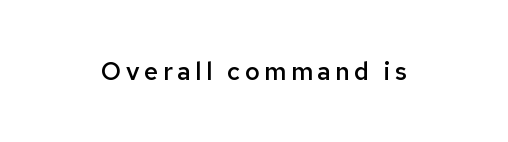
{"italic": "no", "bold": "semi", "underline": "no", "glyph_px": 25}
